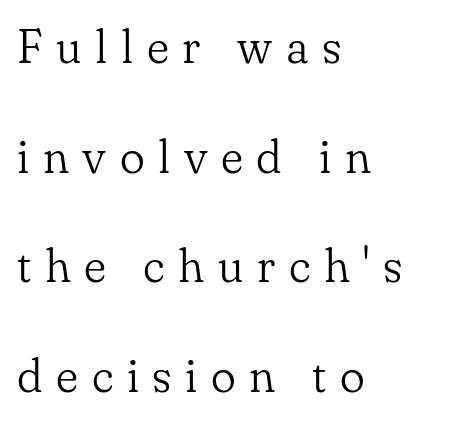
Character widths vary here, with narrow letters taking less room than wide ones. These lines are composed in type with serifs. The area under the type is left untouched. Think standard paragraph weight, or any step lighter than that.
